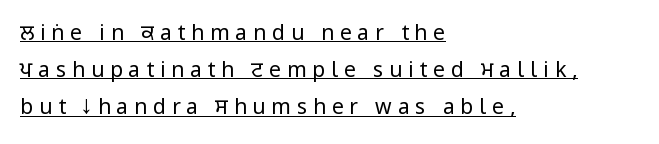
Q: Is the text bold? A: No.
Q: Is the text italic (slanted)? A: No, it is upright.
Q: Is the text underlined? A: Yes.
Q: How is the paragraph aligned? A: Left-aligned.
Q: Is the spacing between letters normal or unusually wide? A: Unusually wide.
